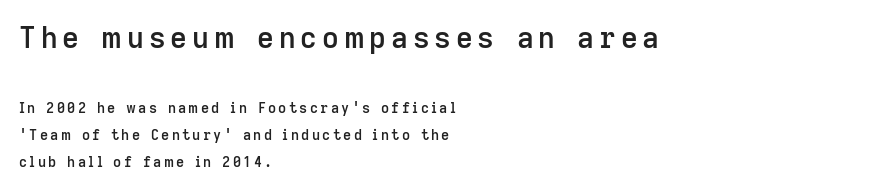
Q: Is the text bold? A: Semi-bold.
Q: Is the text italic (slanted)? A: No, it is upright.
Q: Is the typeface a serif or a sans-serif typeface? A: Sans-serif.
Q: Is the text underlined? A: No.
Q: How is the paragraph aligned? A: Left-aligned.
Q: Is the spacing between lines tight, normal or loose? A: Loose.
Q: Which block of text is set in a larger size, the first (top) or the second (bottom)? A: The first (top) one.
Q: Width (condensed, normal, or wide)? A: Normal.
Q: Stroke contrast? A: Low.
Q: x-height? A: Medium.
Q: Monospaced? A: No.
